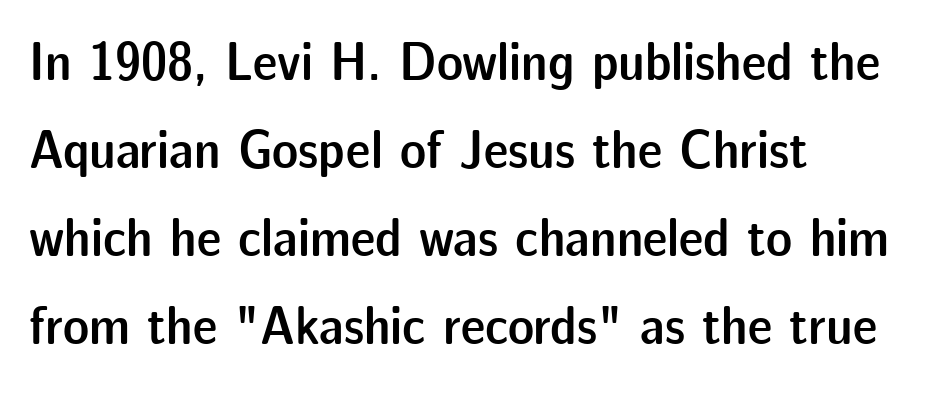
Tall strokes in this sample are plumb rather than angled. Left-aligned paragraph, ragged on the right. Descenders hang freely into open space. The characters display no serif detailing; their extremities are plain. Character widths vary here, with narrow letters taking less room than wide ones. A bit beefed up — I'd call it semibold rather than bold.
